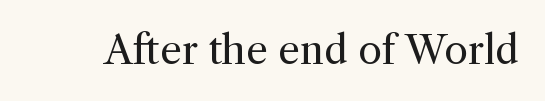
The letterforms sit at book weight or below. This is roman type, the default non-slanted kind. The rendering uses natural spacing where letterforms have individual widths. Only glyphs here, with clear space below each row. Yep, those are serifs on the letters.
